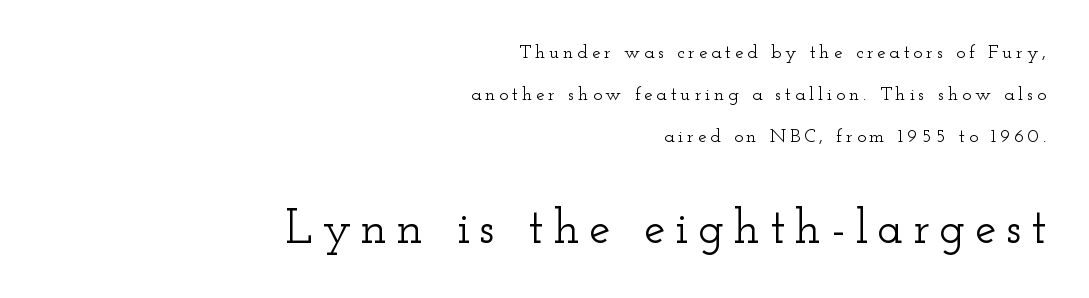
{"serif": "yes", "italic": "no", "width": "wide", "stroke_contrast": "low", "x_height": "small", "monospaced": "no", "underline": "no", "align": "right", "line_spacing": "loose", "line_spacing_ratio": 2.2, "letter_spacing": "wide", "letter_spacing_em": 0.2, "larger_block": "second", "size_ratio": 2.53, "glyph_px": 48}
